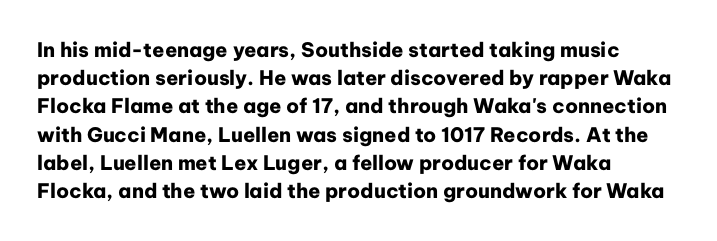
Q: Is the text bold? A: Yes.
Q: Is the text italic (slanted)? A: No, it is upright.
Q: Is the text underlined? A: No.
Q: How is the paragraph aligned? A: Left-aligned.
Q: Is the spacing between letters normal or unusually wide? A: Normal.
Q: Is the spacing between lines tight, normal or loose? A: Normal.
